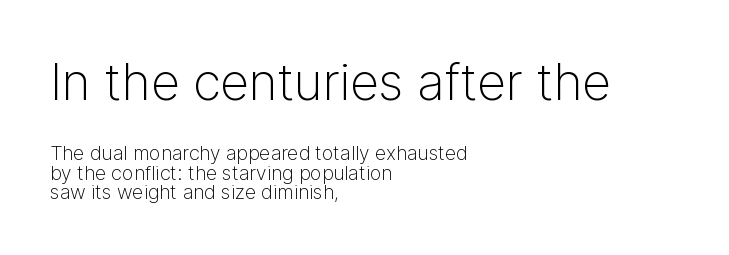
{"serif": "no", "italic": "no", "bold": "no", "weight": "light", "width": "normal", "stroke_contrast": "low", "x_height": "medium", "monospaced": "no", "underline": "no", "align": "left", "line_spacing": "tight", "line_spacing_ratio": 0.97, "letter_spacing": "normal", "letter_spacing_em": 0.0, "larger_block": "first", "size_ratio": 2.55, "glyph_px": 51}
